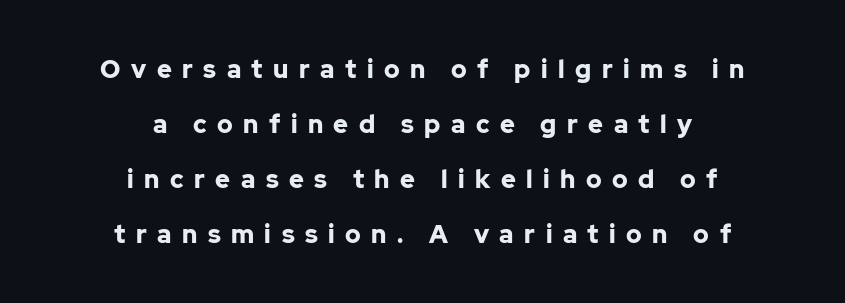
The image shows 25 px bold type, upright; set centered, loose line spacing (2.2x), unusually wide letter spacing (+0.42 em), not underlined.
